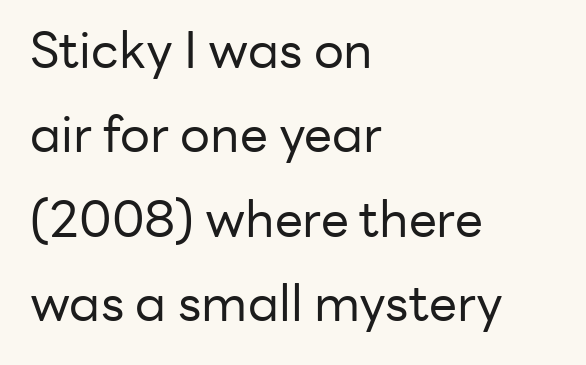
Characters remain perfectly vertical along every line. This block has exactly the height ordinary leading produces. All the whitespace from short lines collects on the right. Descender tails drop into unmarked territory. Inter-character spacing is left at the font's built-in metrics.
